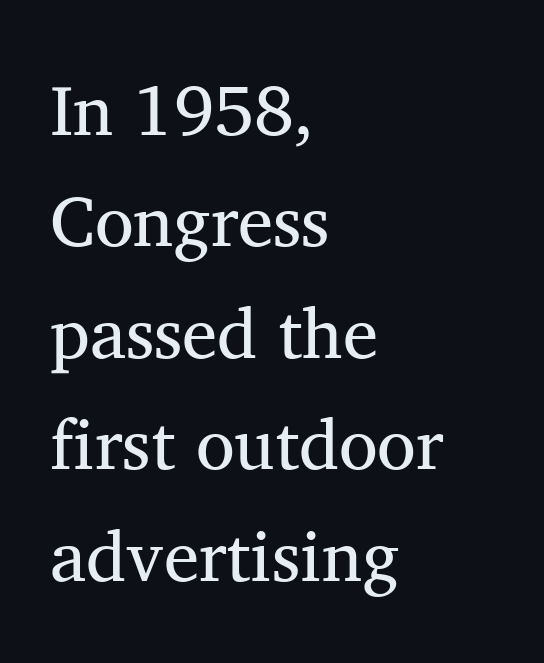
Look at the tracking — it's just the regular setting, nothing added. Character widths vary here, with narrow letters taking less room than wide ones. The paragraph shown leans on its left margin. Students, observe: this is what conventionally led text looks like.
